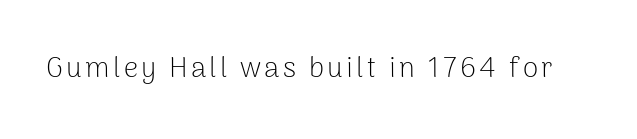
Q: Is the text bold? A: No.
Q: Is the text italic (slanted)? A: No, it is upright.
Q: Is the typeface a serif or a sans-serif typeface? A: Sans-serif.
Q: Is the text underlined? A: No.
Q: Width (condensed, normal, or wide)? A: Normal.
Q: Stroke contrast? A: Low.
Q: x-height? A: Medium.
Q: Monospaced? A: No.
